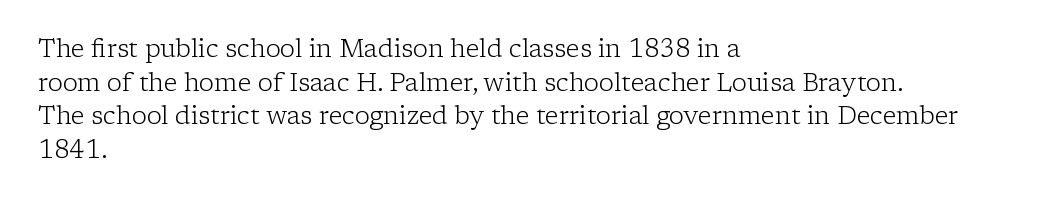
{"italic": "no", "bold": "no", "underline": "no", "align": "left", "line_spacing": "normal", "line_spacing_ratio": 1.35, "letter_spacing": "normal", "letter_spacing_em": 0.0, "glyph_px": 25}
